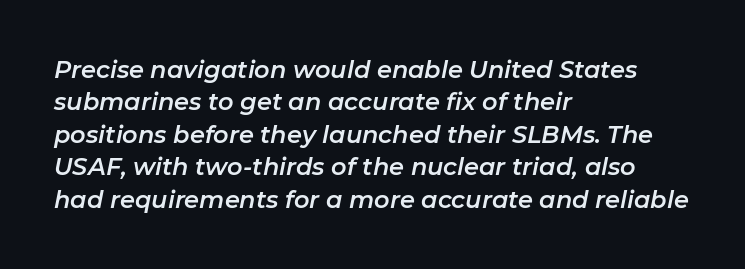
The image shows 24 px text type, italic (leaning right); set left-aligned, normal line spacing (1.35x), normal letter spacing, not underlined.
